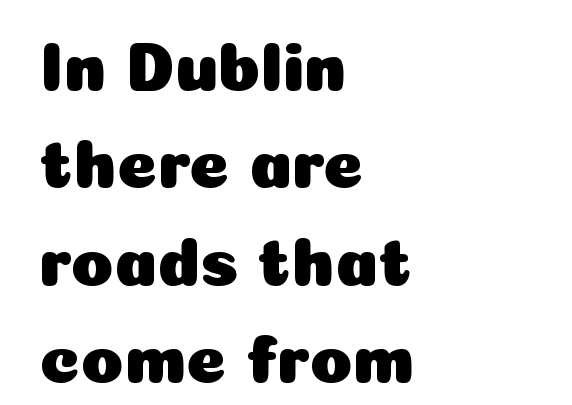
{"serif": "no", "italic": "no", "width": "normal", "stroke_contrast": "low", "x_height": "medium", "monospaced": "no", "underline": "no", "align": "left", "line_spacing": "normal", "line_spacing_ratio": 1.41, "letter_spacing": "normal", "letter_spacing_em": 0.0, "glyph_px": 69}
